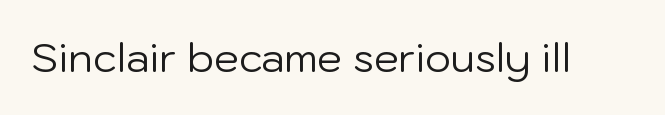
The image shows 40 px regular-weight sans-serif type, upright; set normal letter spacing, not underlined; low stroke contrast and a medium x-height.
